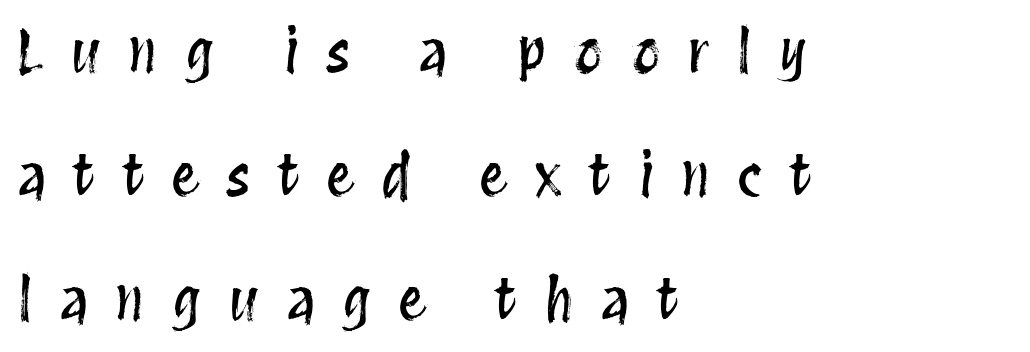
The image shows 56 px condensed type, upright; set left-aligned, loose line spacing (2.21x), unusually wide letter spacing (+0.49 em), not underlined; medium stroke contrast and a large x-height.
